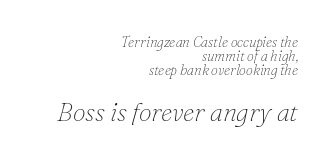
{"italic": "yes", "lean": "right", "slant_degrees": 16, "bold": "no", "underline": "no", "align": "right", "line_spacing": "tight", "line_spacing_ratio": 0.99, "letter_spacing": "normal", "letter_spacing_em": 0.0, "larger_block": "second", "size_ratio": 1.86, "glyph_px": 26}
